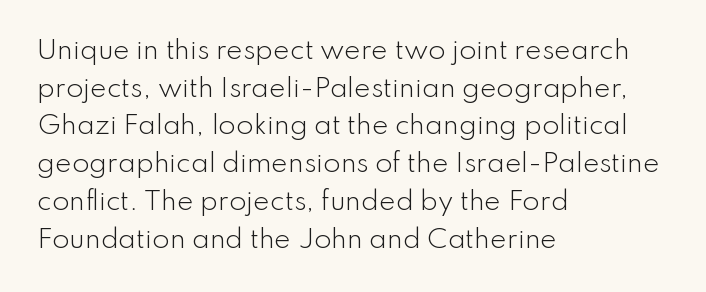
The face used here is rendered with its standard letterfit. Just letters on the line, the space beneath them empty. Caption: face not bold, strokes unweighted. Line spacing here is normal.
